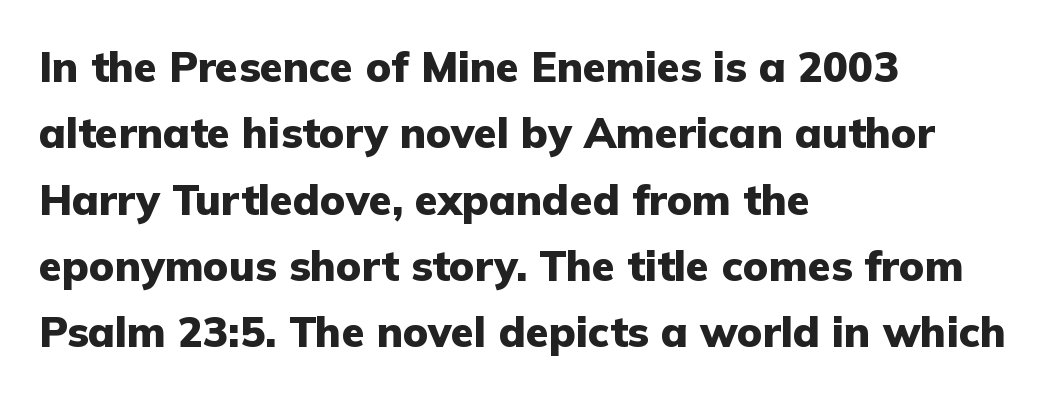
Q: Is the text bold? A: Yes.
Q: Is the text italic (slanted)? A: No, it is upright.
Q: Is the typeface a serif or a sans-serif typeface? A: Sans-serif.
Q: Is the text underlined? A: No.
Q: How is the paragraph aligned? A: Left-aligned.
Q: Is the spacing between letters normal or unusually wide? A: Normal.
Q: Is the spacing between lines tight, normal or loose? A: Normal.
Q: Width (condensed, normal, or wide)? A: Normal.
Q: Stroke contrast? A: Low.
Q: x-height? A: Medium.
Q: Monospaced? A: No.
